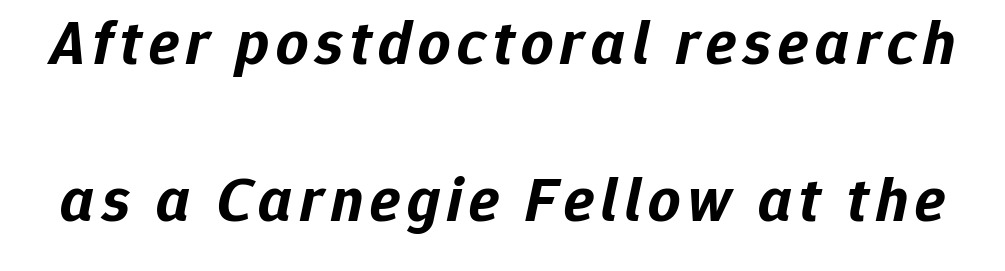
Q: Is the text bold? A: Yes.
Q: Is the text italic (slanted)? A: Yes, it leans right by about 12 degrees.
Q: Is the text underlined? A: No.
Q: Is the spacing between lines tight, normal or loose? A: Loose.
Q: Width (condensed, normal, or wide)? A: Normal.
Q: Stroke contrast? A: Low.
Q: x-height? A: Medium.
Q: Monospaced? A: No.
